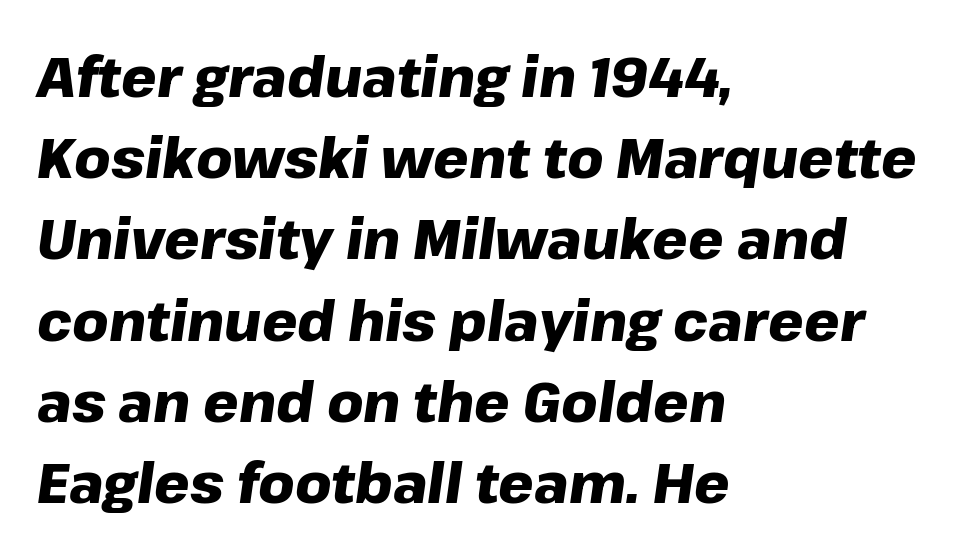
{"italic": "yes", "lean": "right", "slant_degrees": 8, "bold": "yes", "weight": "heavy", "width": "normal", "stroke_contrast": "low", "x_height": "medium", "monospaced": "no", "underline": "no", "align": "left", "line_spacing": "normal", "line_spacing_ratio": 1.45, "letter_spacing": "normal", "letter_spacing_em": 0.0, "glyph_px": 56}
